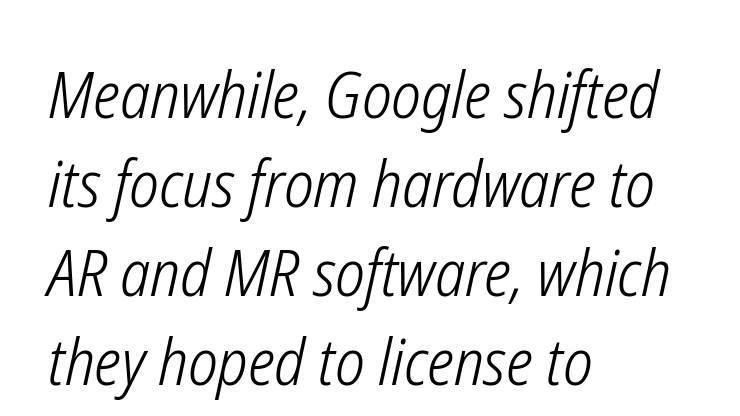
{"italic": "yes", "lean": "right", "slant_degrees": 12, "bold": "no", "weight": "light", "width": "condensed", "stroke_contrast": "low", "x_height": "medium", "monospaced": "no", "underline": "no", "align": "left", "line_spacing": "normal", "line_spacing_ratio": 1.37, "letter_spacing": "normal", "letter_spacing_em": 0.0, "glyph_px": 65}
